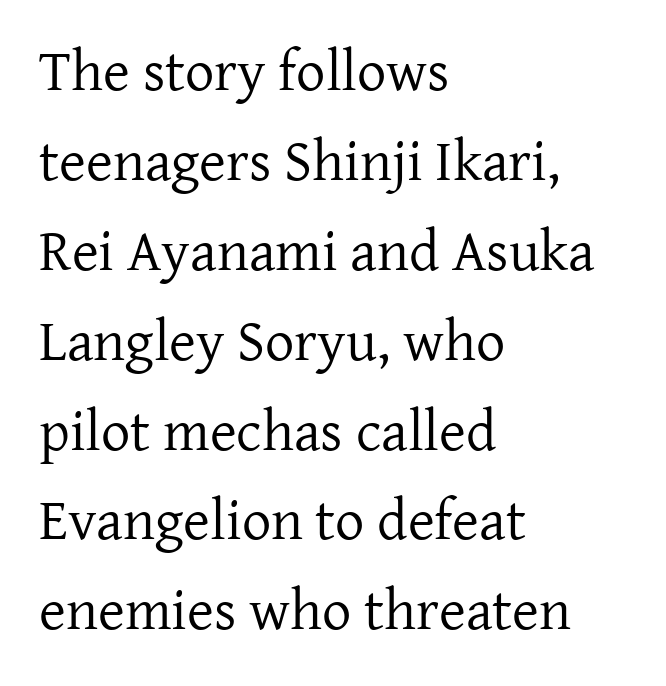
You can tell from the footed stems that serif type was used. Visually the block forms a straight wall on the left and a jagged coastline on the right. A typesetter would mark this as roman, not italic. Letter spacing: default. The space directly below the letters is spotless.
